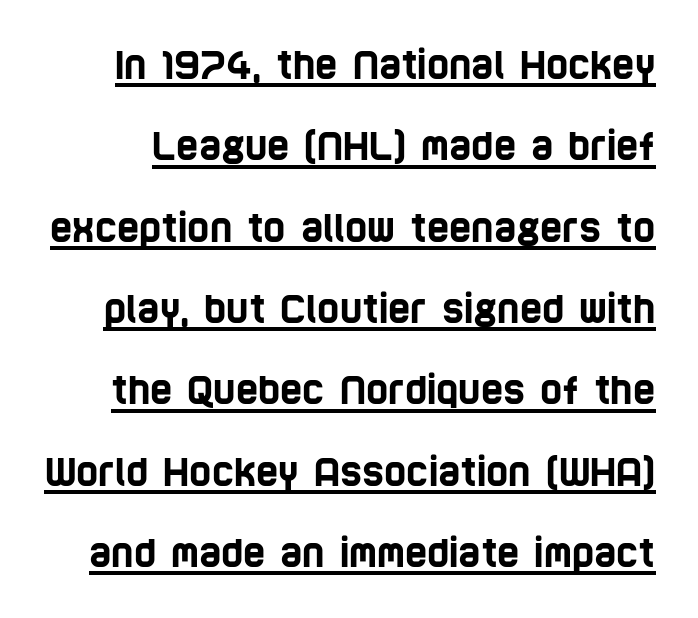
Q: Is the typeface a serif or a sans-serif typeface? A: Sans-serif.
Q: Is the text underlined? A: Yes.
Q: Is the spacing between letters normal or unusually wide? A: Normal.
Q: Is the spacing between lines tight, normal or loose? A: Loose.
Q: Width (condensed, normal, or wide)? A: Condensed.
Q: Stroke contrast? A: Low.
Q: x-height? A: Large.
Q: Monospaced? A: No.
